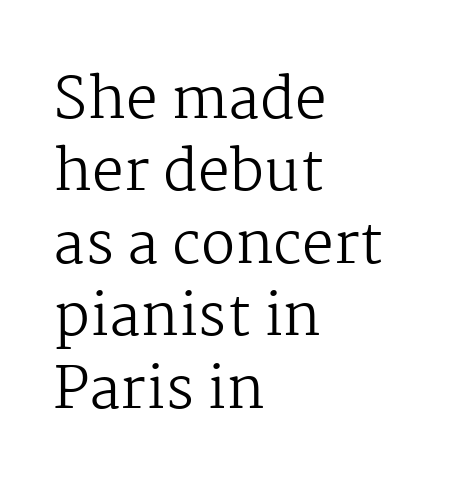
The image shows 57 px regular-weight serif type, upright; set left-aligned, normal line spacing (1.27x), normal letter spacing, not underlined; medium stroke contrast and a medium x-height.
